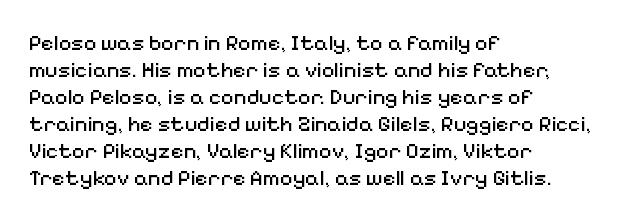
The image shows 22 px text type, upright; set left-aligned, line spacing 1.23x, normal letter spacing, not underlined.
